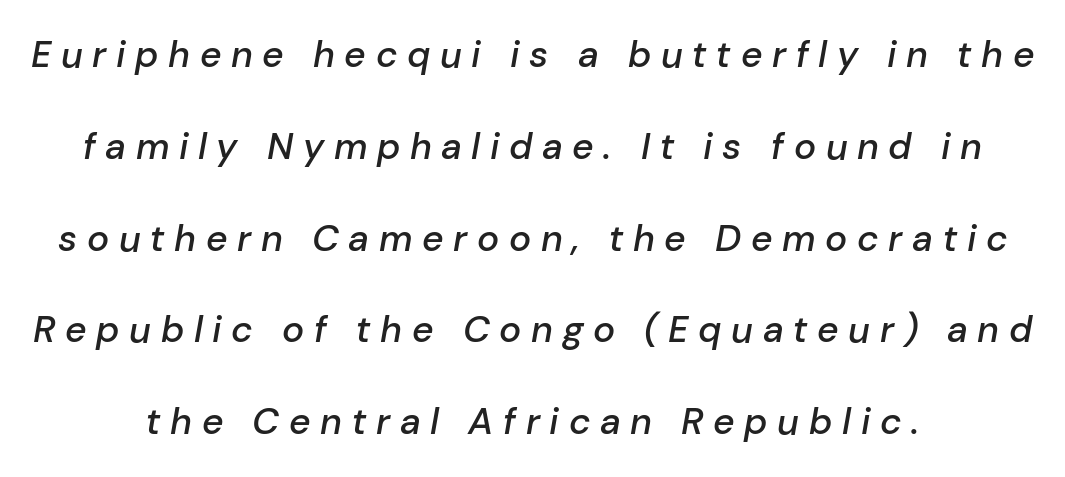
The image shows 37 px semibold type, italic (leaning right); set centered, loose line spacing (2.48x), unusually wide letter spacing (+0.26 em), not underlined; low stroke contrast and a medium x-height.
